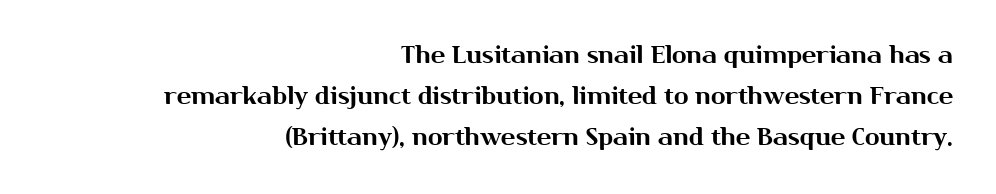
Quick note: underline off. Upright lettering throughout. Inter-character spacing is left at the font's built-in metrics. Which margin do the lines hug? The right one — the left edge is uneven.
